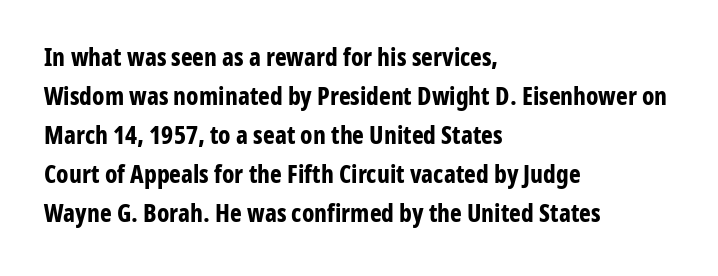
The image shows 25 px bold type, upright; set left-aligned, normal line spacing (1.56x), normal letter spacing, not underlined.
